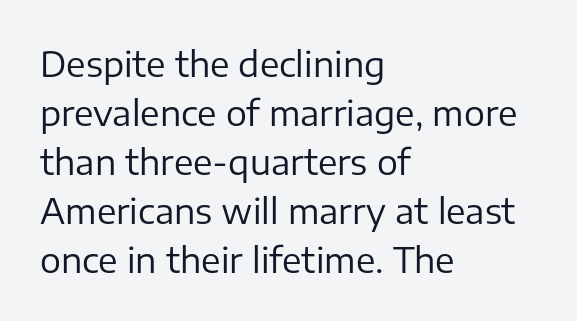
Q: Is the text bold? A: No.
Q: Is the text italic (slanted)? A: No, it is upright.
Q: Is the typeface a serif or a sans-serif typeface? A: Sans-serif.
Q: Is the text underlined? A: No.
Q: How is the paragraph aligned? A: Left-aligned.
Q: Is the spacing between letters normal or unusually wide? A: Normal.
Q: Is the spacing between lines tight, normal or loose? A: Normal.
Q: Width (condensed, normal, or wide)? A: Normal.
Q: Stroke contrast? A: Low.
Q: x-height? A: Medium.
Q: Monospaced? A: No.
